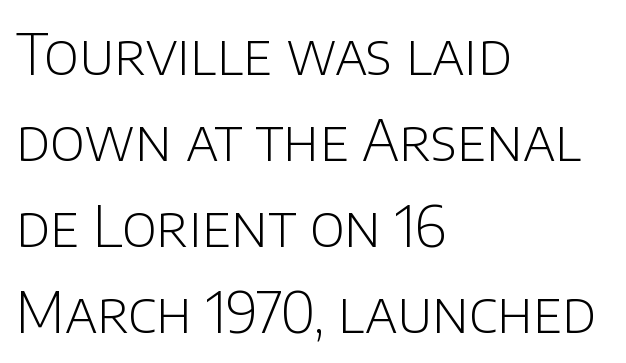
Vertical stems look standard width or narrower in stroke. The area under the type is left untouched. Upright lettering throughout. There is no visible air inserted between adjacent glyphs. Check where the strokes stop: nothing finishes them off — pure sans. The typesetter chose a ragged-right arrangement here.
